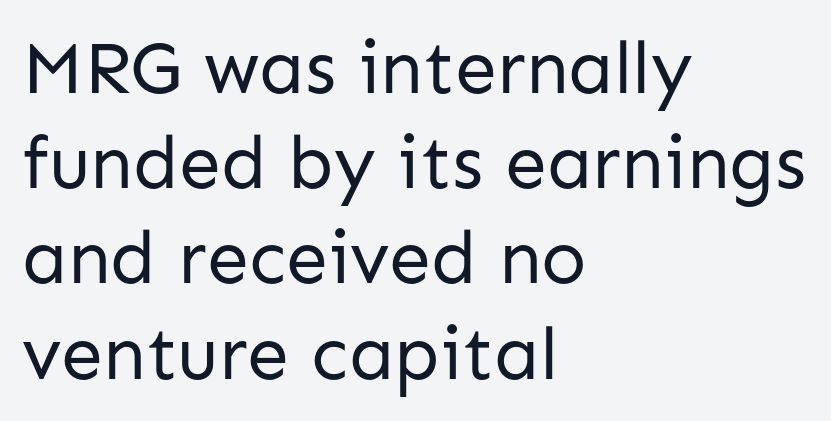
Q: Is the text bold? A: No.
Q: Is the text italic (slanted)? A: No, it is upright.
Q: Is the typeface a serif or a sans-serif typeface? A: Sans-serif.
Q: Is the text underlined? A: No.
Q: How is the paragraph aligned? A: Left-aligned.
Q: Is the spacing between letters normal or unusually wide? A: Normal.
Q: Is the spacing between lines tight, normal or loose? A: Normal.
Q: Width (condensed, normal, or wide)? A: Normal.
Q: Stroke contrast? A: Low.
Q: x-height? A: Medium.
Q: Monospaced? A: No.
